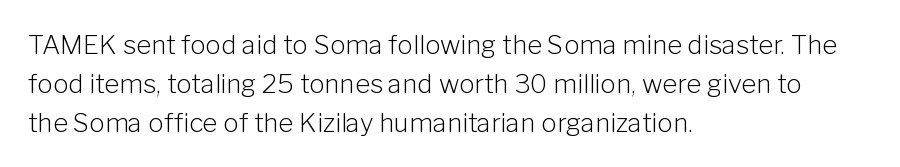
Each new line begins a customary step beneath the previous one. Students, note that the glyphs here touch the page at normal intervals. Letters rest on an invisible, unmarked baseline. Posture: upright roman.
